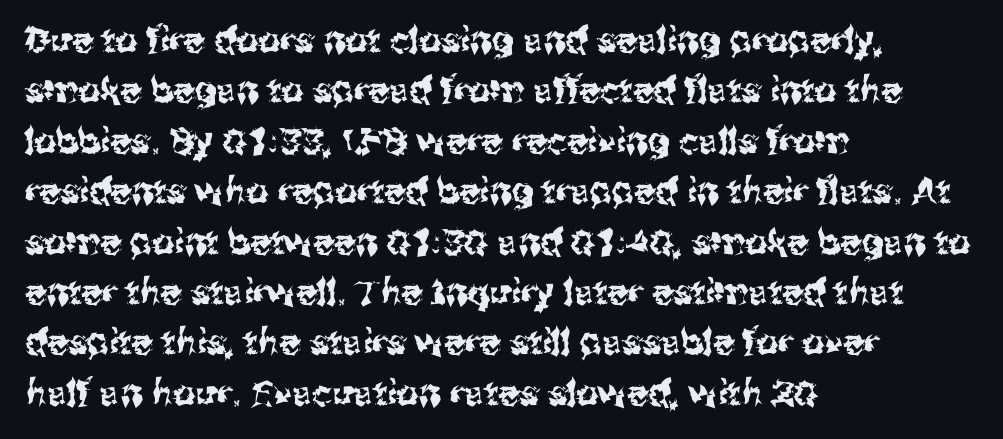
{"serif": "no", "italic": "no", "width": "normal", "stroke_contrast": "medium", "x_height": "medium", "monospaced": "no", "underline": "no", "align": "left", "line_spacing": "normal", "line_spacing_ratio": 1.44, "letter_spacing": "normal", "letter_spacing_em": 0.0, "glyph_px": 35}
